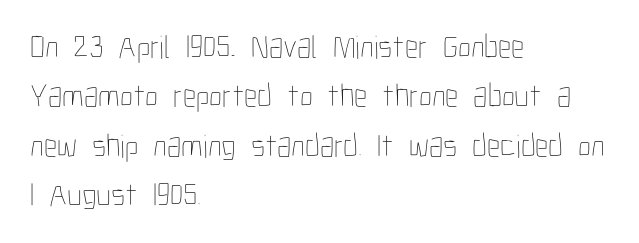
The image shows 33 px thin, condensed type, upright; set left-aligned, normal line spacing (1.5x), normal letter spacing, not underlined; low stroke contrast and a medium x-height.
